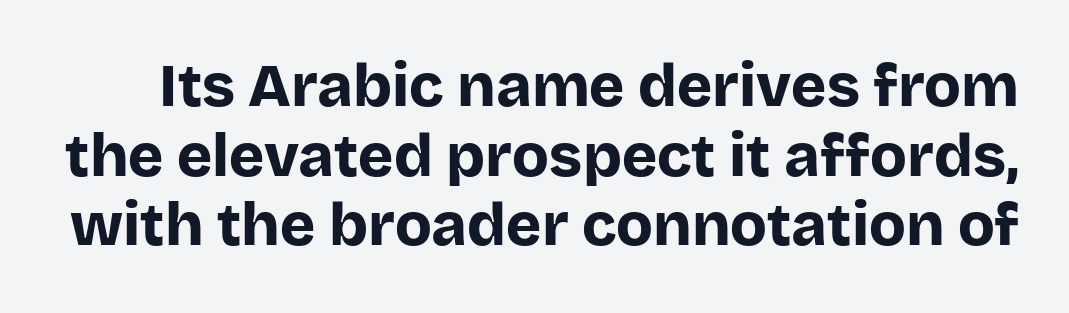
Rendered with straight, roman letterforms. Glance below the letters and you will spot only blank space. Observe the ordinary spacing: letters are neighbours, not strangers. The sample has been set heavy, in full bold. The passage shown is typed in a proportional face where columns would drift.
